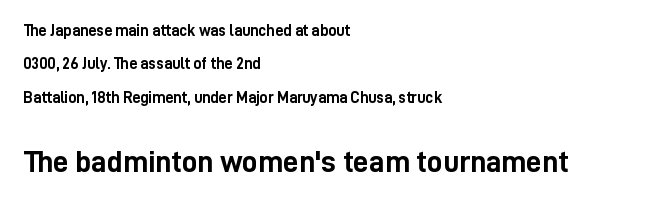
The letters stand upright; this is a roman face. Character widths vary here, with narrow letters taking less room than wide ones. Rule under the text: the space is simply empty. The compositor pushed each line to the left boundary. Nope, no serifs anywhere on these letters. Letter spacing: default.
